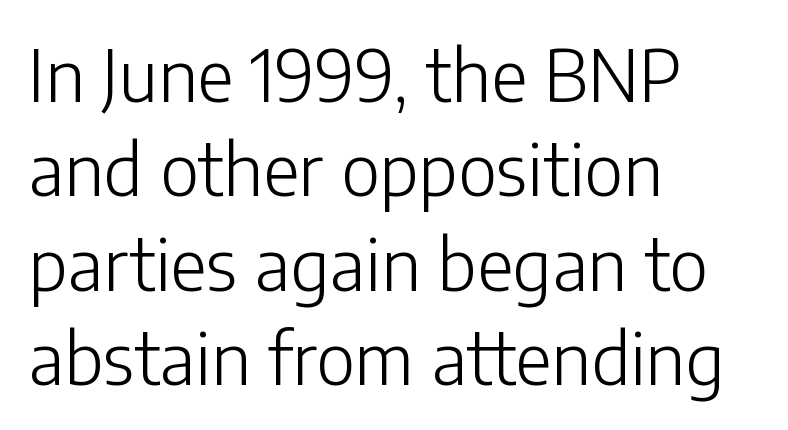
The image shows 71 px light sans-serif type, upright; set left-aligned, normal line spacing (1.33x), normal letter spacing, not underlined; low stroke contrast and a medium x-height.
